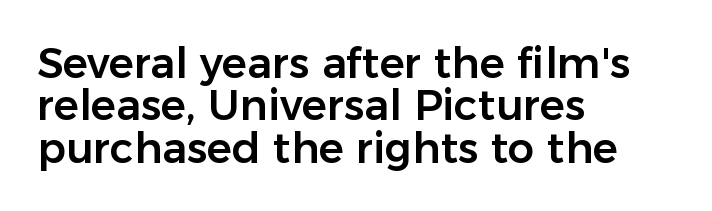
Compared with typical paragraphs, the rows here are closer together. The lines are quadded left. Here the designer chose a conventional face with non-uniform glyph widths. The specimen omits any rule beneath the text block's lines.
